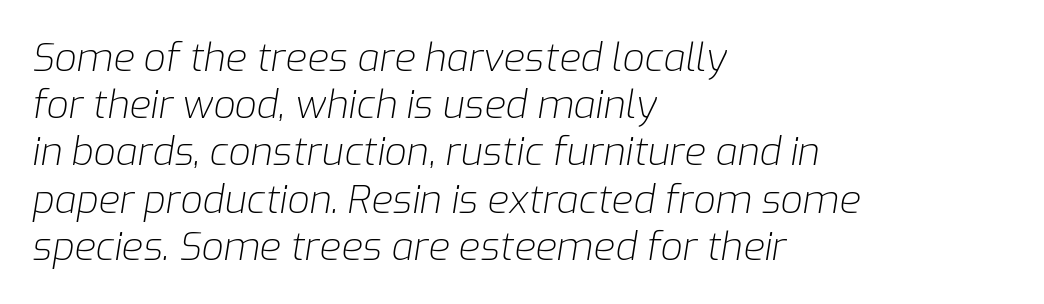
Q: Is the text bold? A: No.
Q: Is the text italic (slanted)? A: Yes, it leans right by about 9 degrees.
Q: Is the text underlined? A: No.
Q: How is the paragraph aligned? A: Left-aligned.
Q: Is the spacing between letters normal or unusually wide? A: Normal.
Q: Width (condensed, normal, or wide)? A: Normal.
Q: Stroke contrast? A: Low.
Q: x-height? A: Medium.
Q: Monospaced? A: No.
